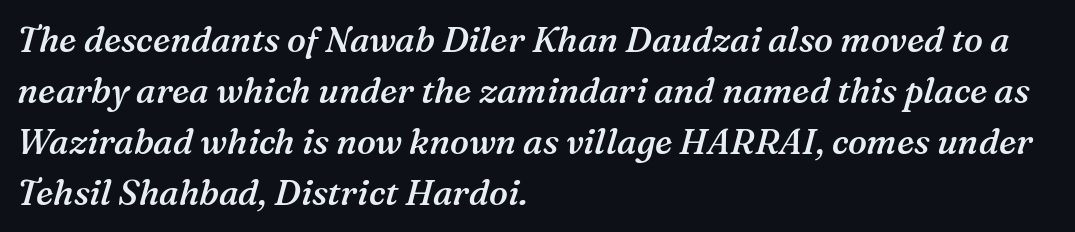
{"serif": "yes", "italic": "yes", "lean": "right", "slant_degrees": 16, "bold": "semi", "weight": "semibold", "width": "normal", "stroke_contrast": "medium", "x_height": "medium", "monospaced": "no", "underline": "no", "align": "left", "line_spacing": "normal", "line_spacing_ratio": 1.46, "letter_spacing": "normal", "letter_spacing_em": 0.0, "glyph_px": 35}
